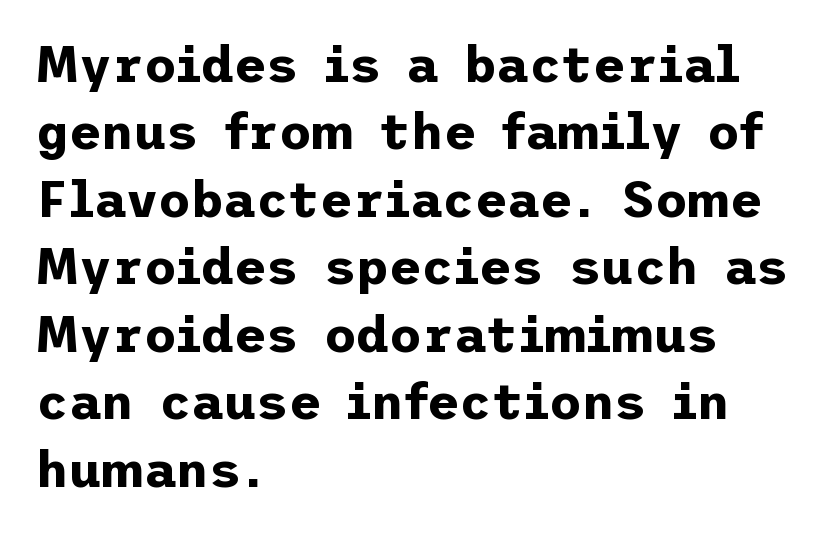
Q: Is the text bold? A: Yes.
Q: Is the text italic (slanted)? A: No, it is upright.
Q: Is the typeface a serif or a sans-serif typeface? A: Sans-serif.
Q: Is the text underlined? A: No.
Q: How is the paragraph aligned? A: Left-aligned.
Q: Is the spacing between letters normal or unusually wide? A: Normal.
Q: Is the spacing between lines tight, normal or loose? A: Normal.
Q: Width (condensed, normal, or wide)? A: Normal.
Q: Stroke contrast? A: Low.
Q: x-height? A: Medium.
